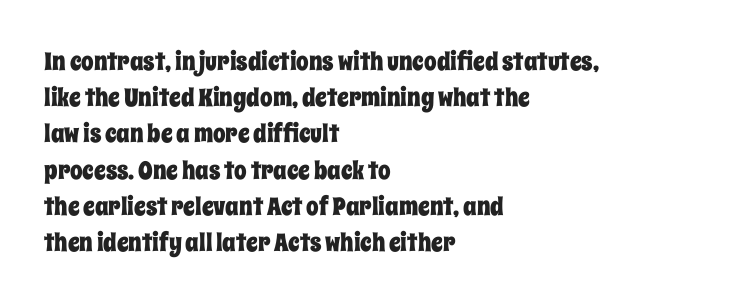
Q: Is the text italic (slanted)? A: No, it is upright.
Q: Is the text underlined? A: No.
Q: How is the paragraph aligned? A: Left-aligned.
Q: Is the spacing between letters normal or unusually wide? A: Normal.
Q: Is the spacing between lines tight, normal or loose? A: Normal.
